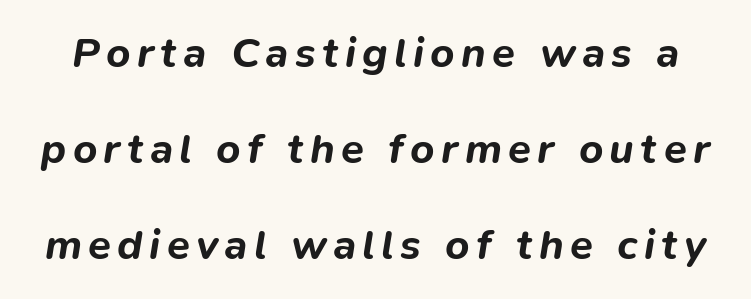
Q: Is the text bold? A: Yes.
Q: Is the text italic (slanted)? A: Yes, it leans right by about 9 degrees.
Q: Is the text underlined? A: No.
Q: Is the spacing between lines tight, normal or loose? A: Loose.
Q: Width (condensed, normal, or wide)? A: Normal.
Q: Stroke contrast? A: Low.
Q: x-height? A: Medium.
Q: Monospaced? A: No.
